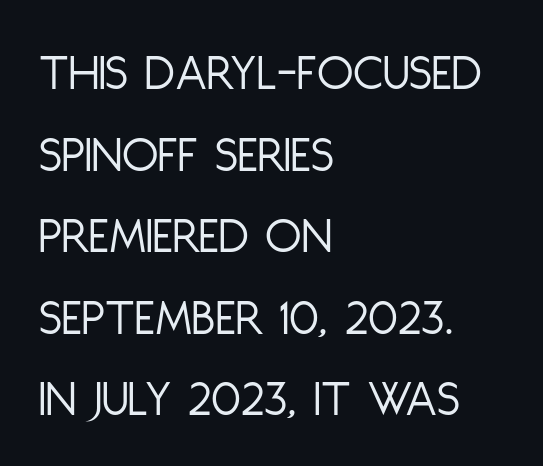
{"serif": "no", "italic": "no", "bold": "no", "weight": "light", "width": "condensed", "stroke_contrast": "low", "x_height": "large", "monospaced": "no", "underline": "no", "align": "left", "line_spacing": "normal", "line_spacing_ratio": 1.54, "letter_spacing": "normal", "letter_spacing_em": 0.0, "glyph_px": 53}
